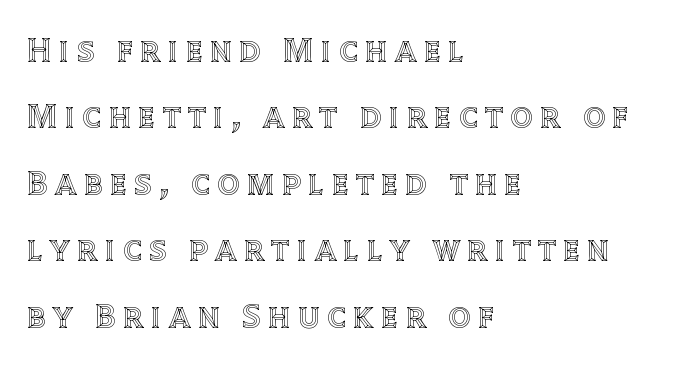
The image shows 35 px text type, upright; set left-aligned, loose line spacing (1.9x), unusually wide letter spacing (+0.21 em), not underlined; a large x-height.
